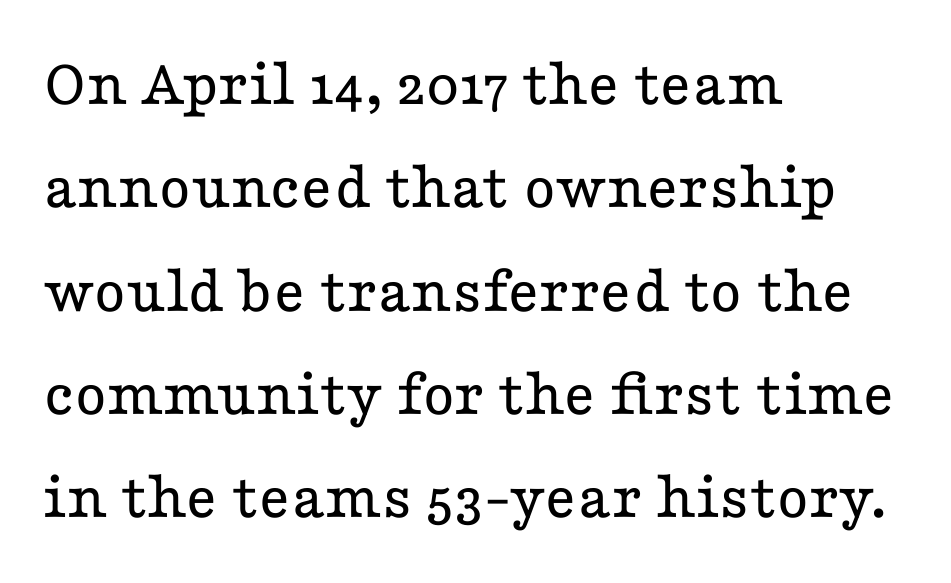
{"serif": "yes", "italic": "no", "bold": "no", "weight": "regular", "width": "wide", "stroke_contrast": "low", "x_height": "medium", "monospaced": "no", "underline": "no", "align": "left", "line_spacing": "normal", "line_spacing_ratio": 1.52, "letter_spacing": "normal", "letter_spacing_em": 0.0, "glyph_px": 68}
